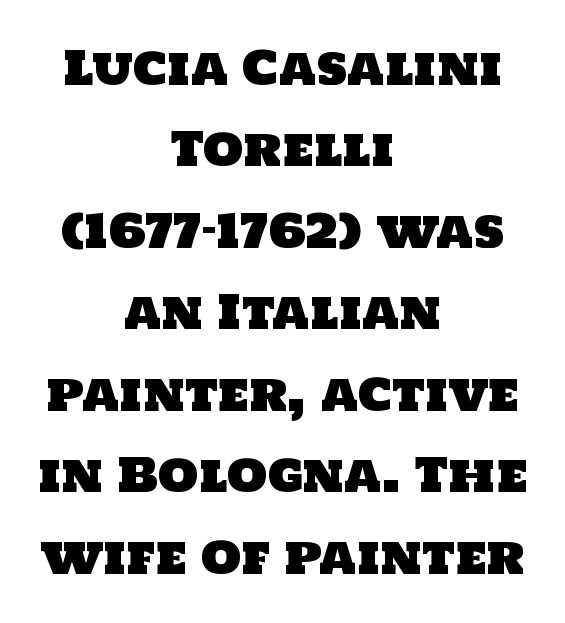
Q: Is the typeface a serif or a sans-serif typeface? A: Sans-serif.
Q: Is the text underlined? A: No.
Q: How is the paragraph aligned? A: Centered.
Q: Is the spacing between letters normal or unusually wide? A: Normal.
Q: Width (condensed, normal, or wide)? A: Normal.
Q: Stroke contrast? A: Low.
Q: x-height? A: Large.
Q: Monospaced? A: No.
